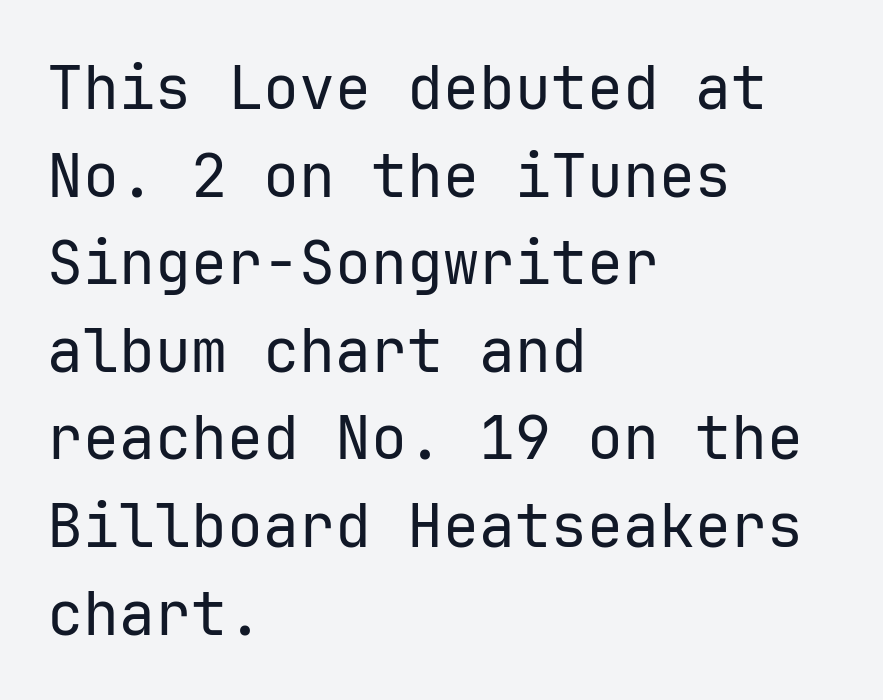
The image shows 60 px regular-weight sans-serif type, upright; set left-aligned, normal line spacing (1.46x), normal letter spacing, not underlined; low stroke contrast and a medium x-height.
